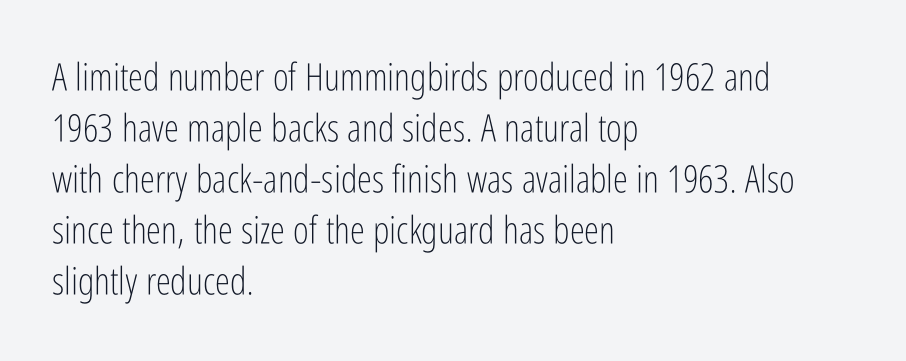
No italicization has been applied; the sample stays upright. Are there feet on the stems? There aren't — it's a sans. Just letters on the line, the space beneath them empty. Do the characters align in a grid? No, the font is proportional.
